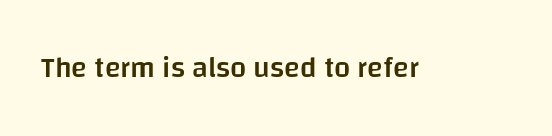
The image shows 29 px semibold sans-serif type, upright; set normal letter spacing, not underlined; low stroke contrast and a large x-height.
